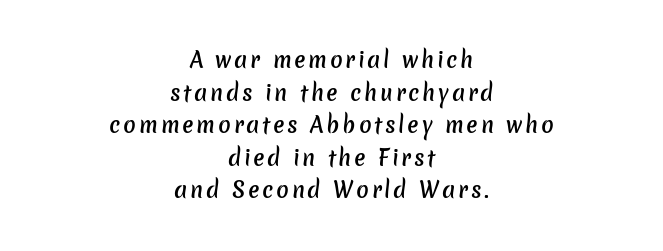
Q: Is the text bold? A: Semi-bold.
Q: Is the text underlined? A: No.
Q: How is the paragraph aligned? A: Centered.
Q: Is the spacing between lines tight, normal or loose? A: Normal.
